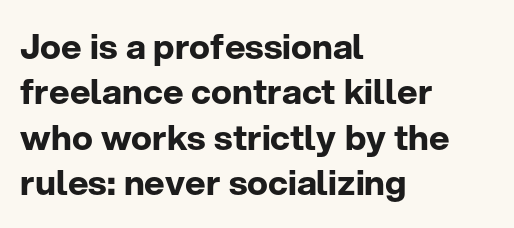
Q: Is the text bold? A: Yes.
Q: Is the text italic (slanted)? A: No, it is upright.
Q: Is the typeface a serif or a sans-serif typeface? A: Sans-serif.
Q: Is the text underlined? A: No.
Q: How is the paragraph aligned? A: Left-aligned.
Q: Is the spacing between letters normal or unusually wide? A: Normal.
Q: Is the spacing between lines tight, normal or loose? A: Normal.
Q: Width (condensed, normal, or wide)? A: Normal.
Q: Stroke contrast? A: Low.
Q: x-height? A: Medium.
Q: Monospaced? A: No.
